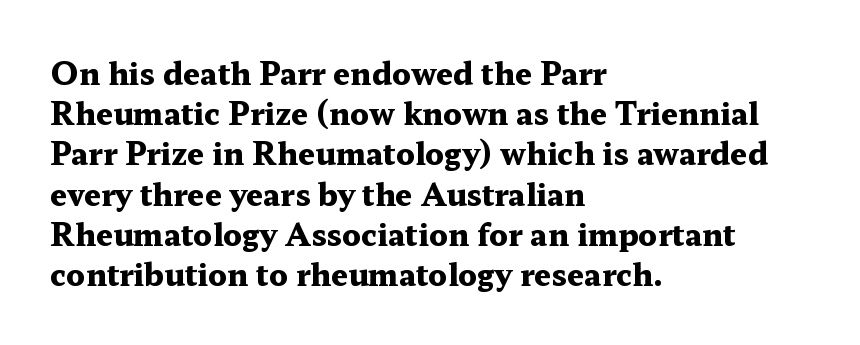
Q: Is the text bold? A: Yes.
Q: Is the text italic (slanted)? A: No, it is upright.
Q: Is the typeface a serif or a sans-serif typeface? A: Serif.
Q: Is the text underlined? A: No.
Q: How is the paragraph aligned? A: Left-aligned.
Q: Is the spacing between letters normal or unusually wide? A: Normal.
Q: Is the spacing between lines tight, normal or loose? A: Normal.
Q: Width (condensed, normal, or wide)? A: Wide.
Q: Stroke contrast? A: Medium.
Q: x-height? A: Medium.
Q: Monospaced? A: No.
